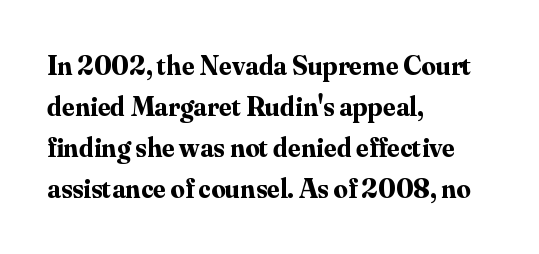
Q: Is the text bold? A: Yes.
Q: Is the text italic (slanted)? A: No, it is upright.
Q: Is the typeface a serif or a sans-serif typeface? A: Serif.
Q: Is the text underlined? A: No.
Q: How is the paragraph aligned? A: Left-aligned.
Q: Is the spacing between letters normal or unusually wide? A: Normal.
Q: Is the spacing between lines tight, normal or loose? A: Normal.
Q: Width (condensed, normal, or wide)? A: Normal.
Q: Stroke contrast? A: Medium.
Q: x-height? A: Small.
Q: Monospaced? A: No.
